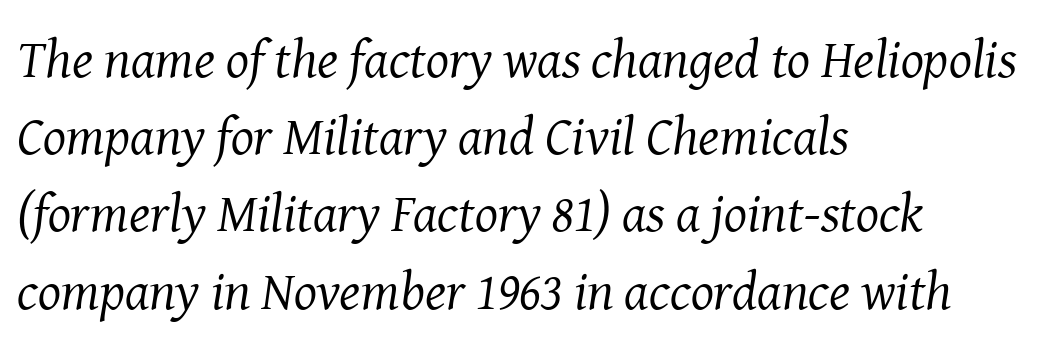
The image shows 54 px regular-weight serif type, italic (leaning right); set left-aligned, normal line spacing (1.43x), normal letter spacing, not underlined; medium stroke contrast and a medium x-height.
